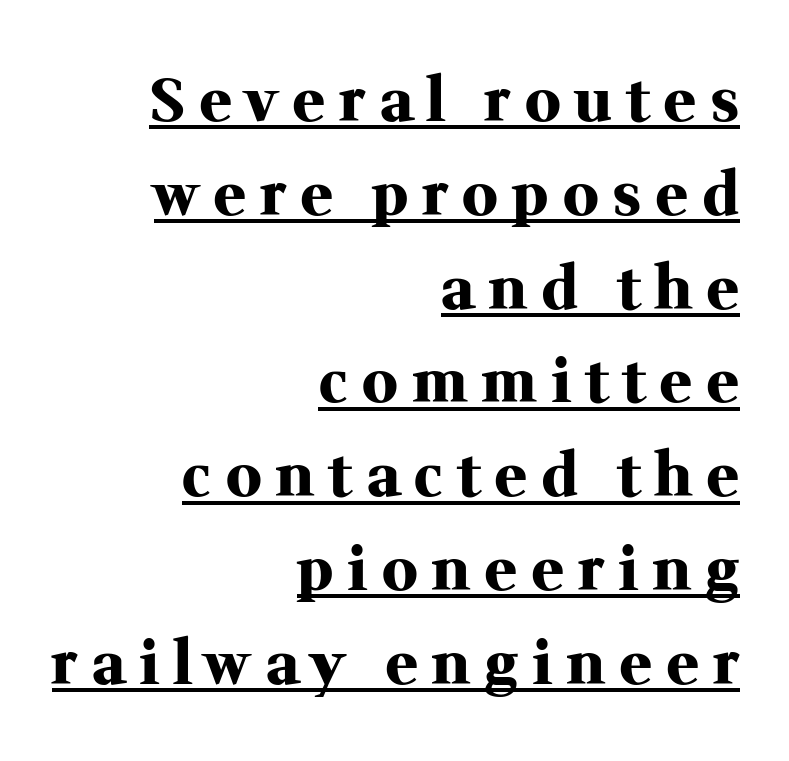
The image shows 59 px heavy serif type, upright; set right-aligned, normal line spacing (1.59x), unusually wide letter spacing (+0.25 em), underlined; medium stroke contrast and a medium x-height.
